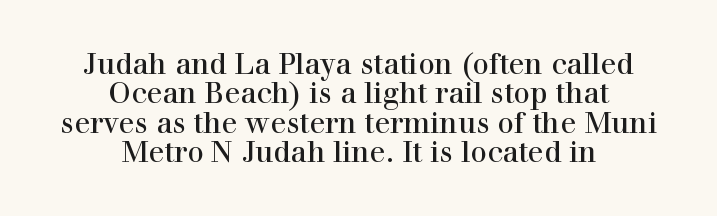
The image shows 29 px regular-weight serif type, upright; set centered, tight line spacing (1.01x), normal letter spacing, not underlined; high stroke contrast and a medium x-height.
